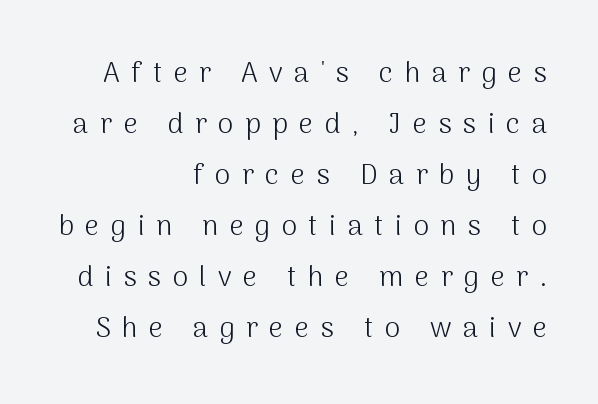
{"serif": "no", "italic": "no", "bold": "no", "weight": "light", "width": "normal", "stroke_contrast": "medium", "x_height": "medium", "monospaced": "no", "underline": "no", "align": "right", "line_spacing_ratio": 1.82, "letter_spacing": "wide", "letter_spacing_em": 0.41, "glyph_px": 28}
